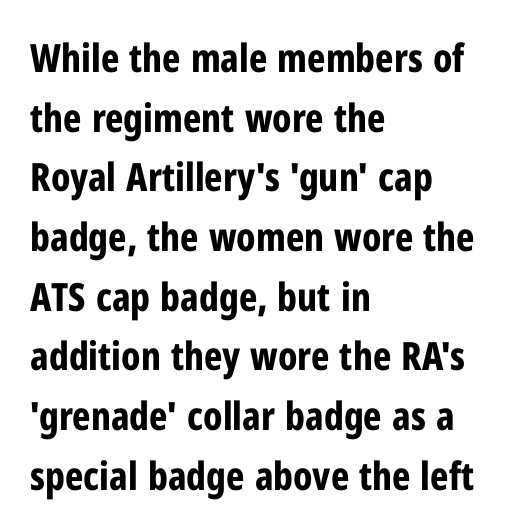
Q: Is the text bold? A: Yes.
Q: Is the text italic (slanted)? A: No, it is upright.
Q: Is the typeface a serif or a sans-serif typeface? A: Sans-serif.
Q: Is the text underlined? A: No.
Q: How is the paragraph aligned? A: Left-aligned.
Q: Is the spacing between letters normal or unusually wide? A: Normal.
Q: Is the spacing between lines tight, normal or loose? A: Normal.
Q: Width (condensed, normal, or wide)? A: Condensed.
Q: Stroke contrast? A: Low.
Q: x-height? A: Medium.
Q: Monospaced? A: No.
